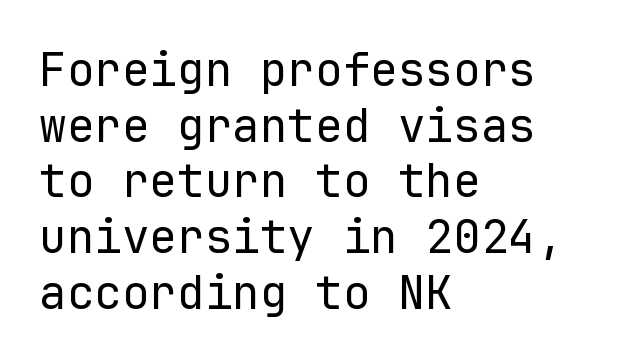
Q: Is the text bold? A: No.
Q: Is the text italic (slanted)? A: No, it is upright.
Q: Is the typeface a serif or a sans-serif typeface? A: Sans-serif.
Q: Is the text underlined? A: No.
Q: How is the paragraph aligned? A: Left-aligned.
Q: Is the spacing between letters normal or unusually wide? A: Normal.
Q: Width (condensed, normal, or wide)? A: Normal.
Q: Stroke contrast? A: Low.
Q: x-height? A: Medium.
Q: Monospaced? A: Yes.
